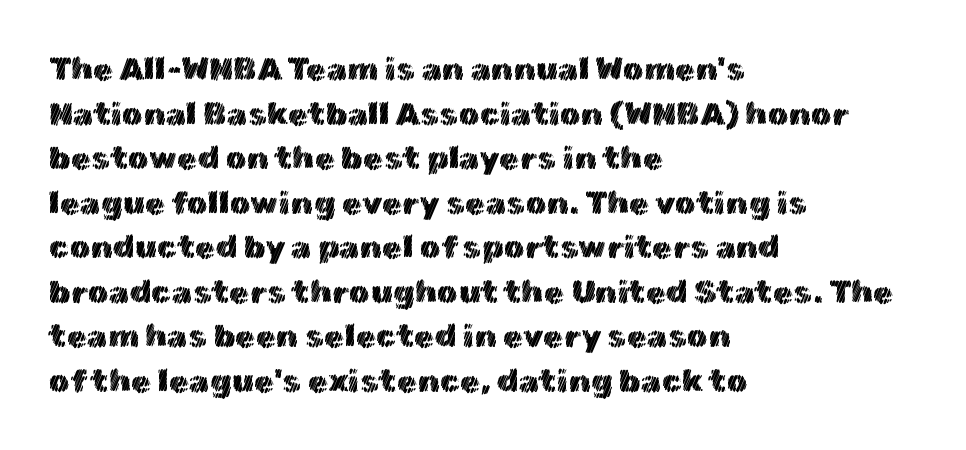
The image shows 33 px text type, upright; set left-aligned, normal line spacing (1.35x), normal letter spacing, not underlined; a medium x-height.
